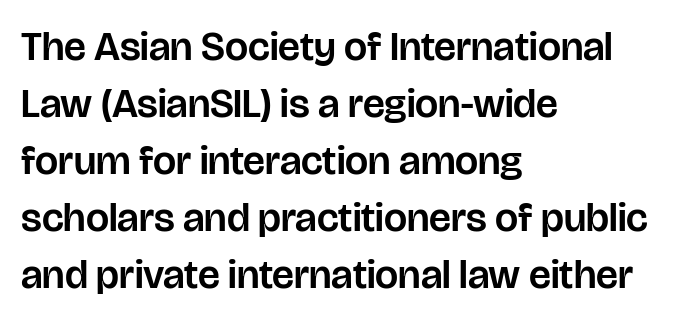
The image shows 41 px sans-serif type, upright; set left-aligned, normal line spacing (1.39x), normal letter spacing, not underlined; low stroke contrast and a large x-height.
